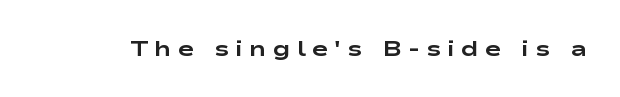
{"italic": "no", "bold": "yes", "underline": "no", "letter_spacing": "wide", "letter_spacing_em": 0.28, "glyph_px": 22}
